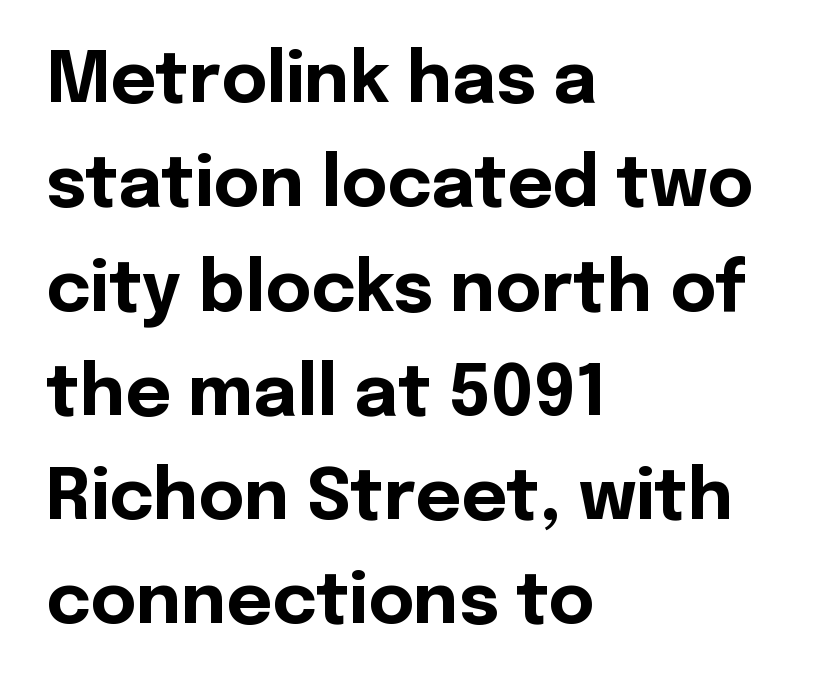
Q: Is the text bold? A: Yes.
Q: Is the text italic (slanted)? A: No, it is upright.
Q: Is the typeface a serif or a sans-serif typeface? A: Sans-serif.
Q: Is the text underlined? A: No.
Q: How is the paragraph aligned? A: Left-aligned.
Q: Is the spacing between letters normal or unusually wide? A: Normal.
Q: Is the spacing between lines tight, normal or loose? A: Normal.
Q: Width (condensed, normal, or wide)? A: Normal.
Q: x-height? A: Medium.
Q: Monospaced? A: No.
